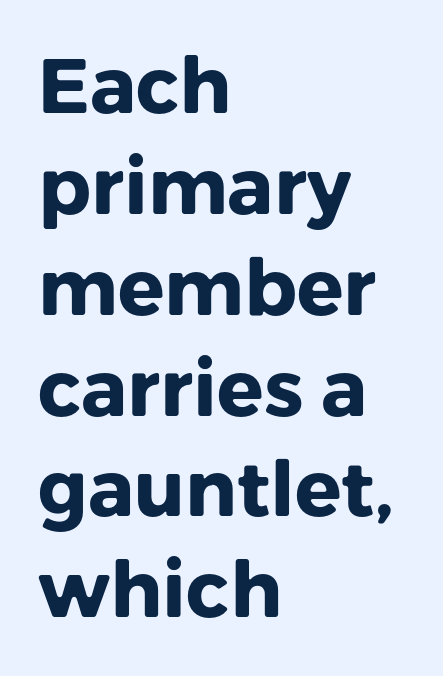
{"serif": "no", "italic": "no", "bold": "yes", "weight": "heavy", "width": "normal", "stroke_contrast": "low", "x_height": "medium", "monospaced": "no", "underline": "no", "align": "left", "line_spacing": "normal", "line_spacing_ratio": 1.31, "letter_spacing": "normal", "letter_spacing_em": 0.0, "glyph_px": 77}
